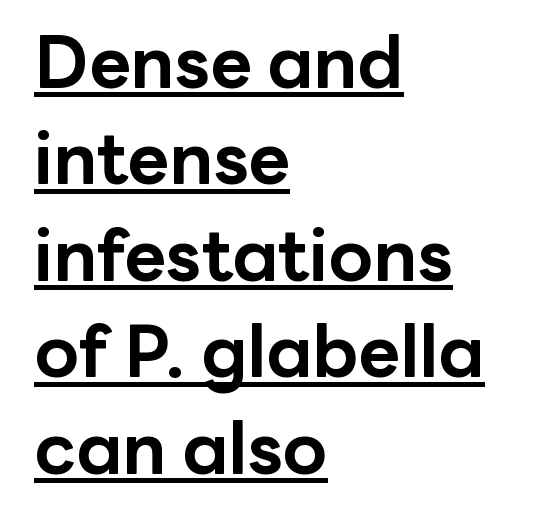
The image shows 72 px bold sans-serif type, upright; set left-aligned, normal line spacing (1.34x), normal letter spacing, underlined; low stroke contrast and a medium x-height.
